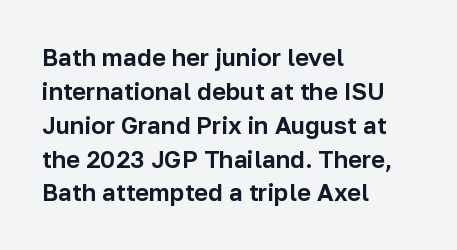
Here the glyphs are tracked normally, forming tight word shapes. A typesetter would call this leading conventional body-copy spacing. Descenders hang freely into open space. Typeset ragged right — the left edge is the straight one. Posture: upright roman.
